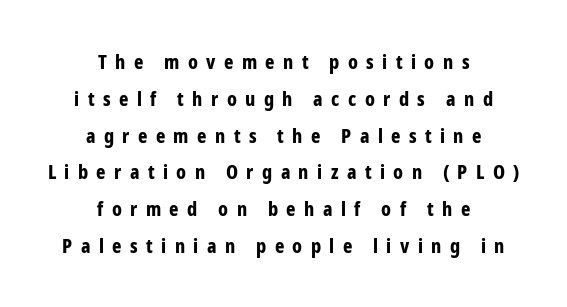
Characters follow at a spacing far wider than the type designer built in. Is the block centered? Yes — each line is placed symmetrically about the middle. Only glyphs here, with clear space below each row. The type sits square on the baseline with zero lean.
